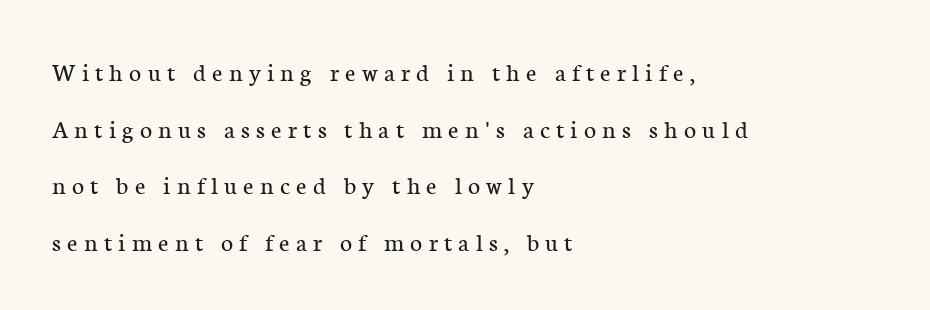
The image shows 26 px text type, upright; set left-aligned, loose line spacing (2.18x), unusually wide letter spacing (+0.24 em), not underlined.
